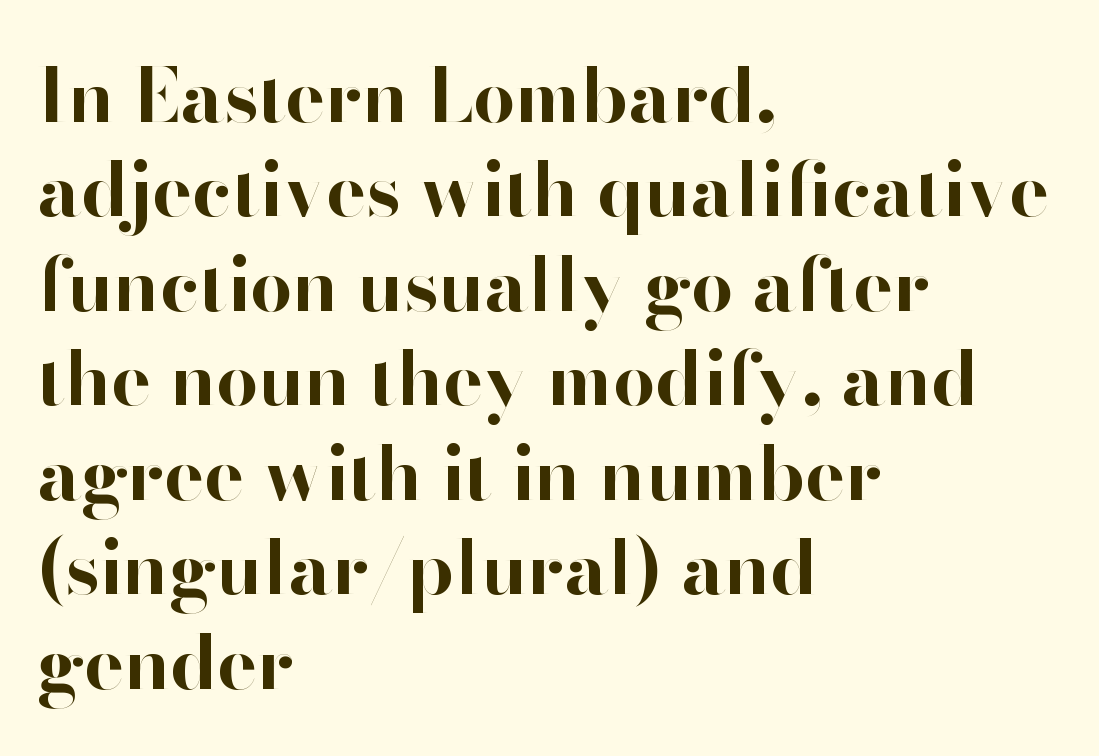
Evenly set lines give the paragraph a standard silhouette. Set as a true bold cut, around the 700 mark. A classic flush-left, rag-right setting is used for this passage. This is the regular roman posture of the typeface. The letters advance in unequal steps, a hallmark of proportional type. A typesetter would label this face a sans.
